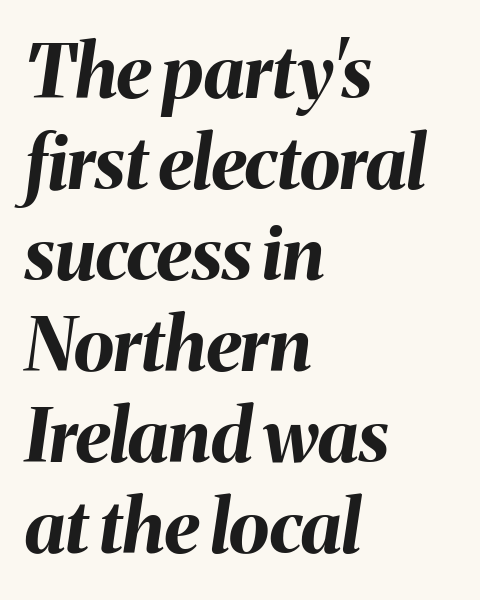
{"italic": "yes", "lean": "right", "slant_degrees": 8, "bold": "yes", "weight": "bold", "width": "normal", "stroke_contrast": "medium", "x_height": "medium", "monospaced": "no", "underline": "no", "align": "left", "line_spacing_ratio": 1.23, "letter_spacing": "normal", "letter_spacing_em": 0.0, "glyph_px": 74}
